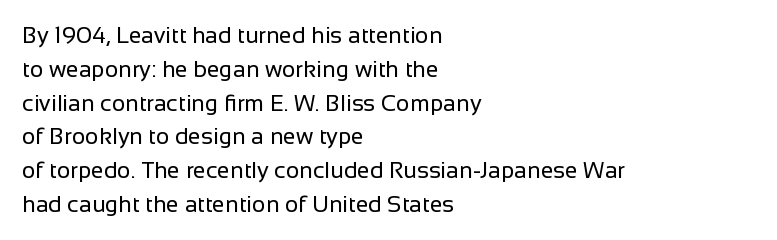
{"italic": "no", "bold": "no", "underline": "no", "align": "left", "line_spacing": "normal", "line_spacing_ratio": 1.47, "letter_spacing": "normal", "letter_spacing_em": 0.0, "glyph_px": 23}
